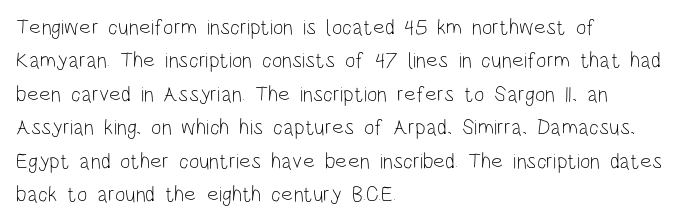
{"italic": "no", "bold": "no", "underline": "no", "align": "left", "line_spacing": "normal", "line_spacing_ratio": 1.52, "letter_spacing": "normal", "letter_spacing_em": 0.0, "glyph_px": 22}
